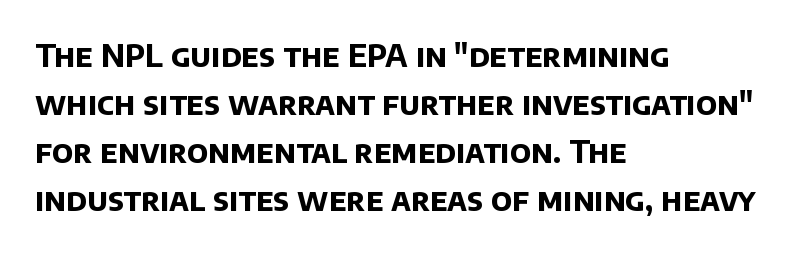
Q: Is the text bold? A: Yes.
Q: Is the typeface a serif or a sans-serif typeface? A: Sans-serif.
Q: Is the text underlined? A: No.
Q: How is the paragraph aligned? A: Left-aligned.
Q: Is the spacing between letters normal or unusually wide? A: Normal.
Q: Is the spacing between lines tight, normal or loose? A: Normal.
Q: Width (condensed, normal, or wide)? A: Normal.
Q: Stroke contrast? A: Low.
Q: x-height? A: Large.
Q: Monospaced? A: No.
